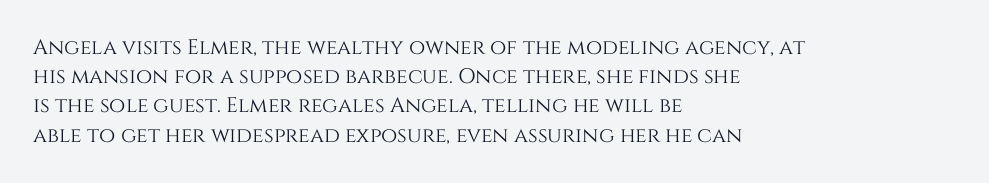
Each word holds together tightly as a unit, with standard inter-letter gaps. Left-aligned paragraph, ragged on the right. The vertical gap from one line to the next is medium. Nope, not italic — everything's standing straight. Check the space under the baseline: it is left empty.
